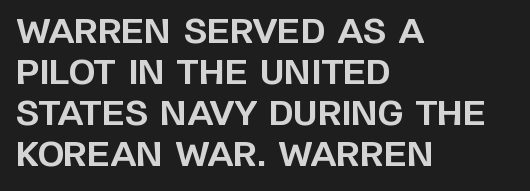
Q: Is the text bold? A: Yes.
Q: Is the text italic (slanted)? A: No, it is upright.
Q: Is the typeface a serif or a sans-serif typeface? A: Sans-serif.
Q: Is the text underlined? A: No.
Q: How is the paragraph aligned? A: Left-aligned.
Q: Is the spacing between letters normal or unusually wide? A: Normal.
Q: Width (condensed, normal, or wide)? A: Normal.
Q: Stroke contrast? A: Low.
Q: x-height? A: Large.
Q: Monospaced? A: No.
